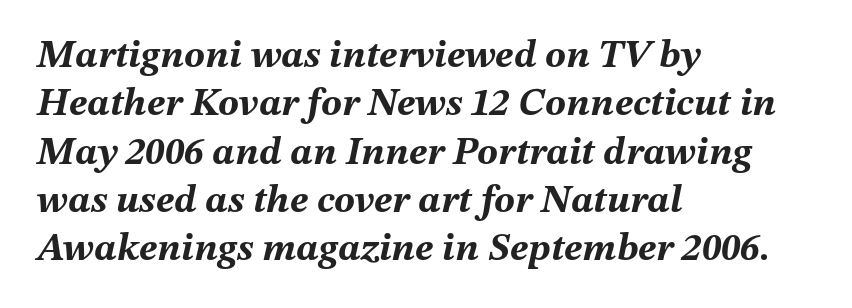
{"italic": "yes", "lean": "right", "slant_degrees": 12, "bold": "yes", "weight": "bold", "width": "normal", "stroke_contrast": "medium", "x_height": "medium", "monospaced": "no", "underline": "no", "align": "left", "line_spacing_ratio": 1.24, "letter_spacing": "normal", "letter_spacing_em": 0.0, "glyph_px": 39}
